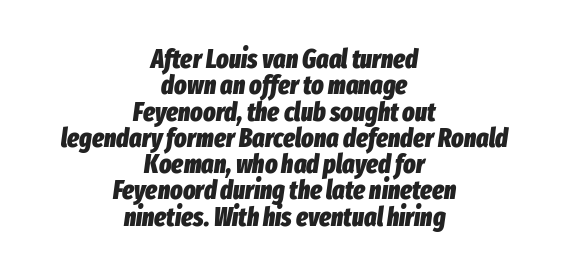
What's the leading like? Squeezed, with rows nearly overlapping. The face used here has a pronounced slope to its letters. The setting favours the middle, as headings and verse often do. Underline: absent. Spacing between characters is what you'd get straight out of the box.
